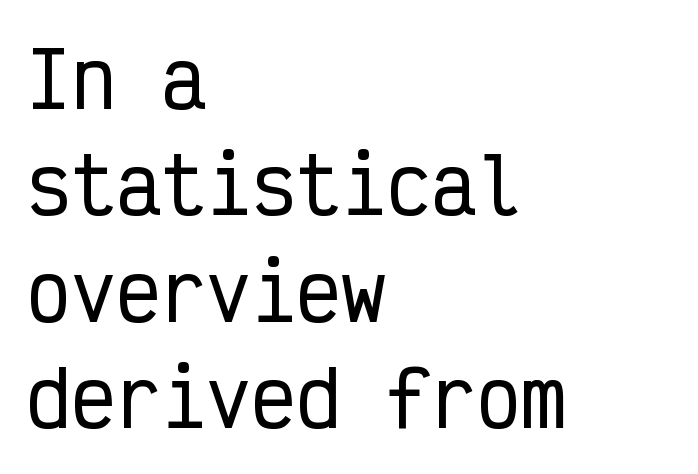
{"serif": "no", "italic": "no", "width": "condensed", "stroke_contrast": "low", "x_height": "medium", "monospaced": "yes", "underline": "no", "align": "left", "line_spacing": "normal", "line_spacing_ratio": 1.42, "letter_spacing": "normal", "letter_spacing_em": 0.0, "glyph_px": 75}
